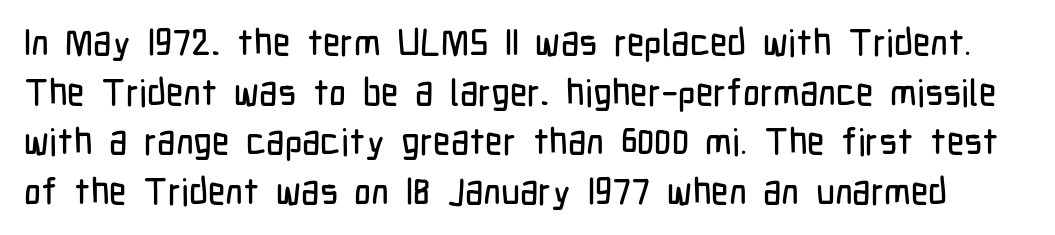
This is sans-serif lettering, the kind often seen on screens and signage. The leading is moderate, giving the passage an even texture. No italicization has been applied; the sample stays upright. Anything drawn beneath the words? Only blank space. This rendering leaves character spacing at its baseline value. The letters advance in unequal steps, a hallmark of proportional type.
